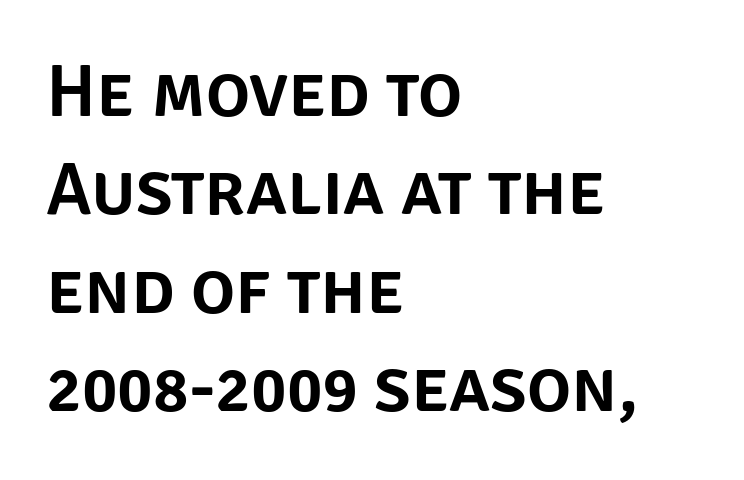
Q: Is the text italic (slanted)? A: No, it is upright.
Q: Is the typeface a serif or a sans-serif typeface? A: Sans-serif.
Q: Is the text underlined? A: No.
Q: How is the paragraph aligned? A: Left-aligned.
Q: Is the spacing between letters normal or unusually wide? A: Normal.
Q: Is the spacing between lines tight, normal or loose? A: Normal.
Q: Width (condensed, normal, or wide)? A: Normal.
Q: Stroke contrast? A: Low.
Q: x-height? A: Large.
Q: Monospaced? A: No.
